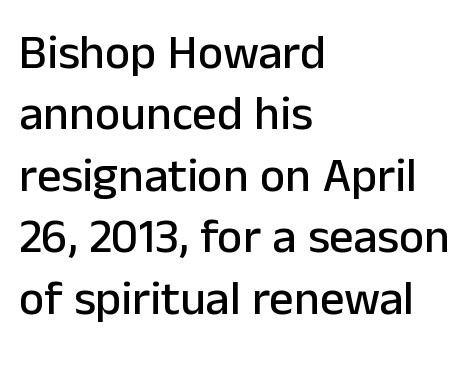
This sample uses a sans-serif face. Reading down the column, the eye jumps a familiar distance to each next line. Descender tails drop into unmarked territory. The horizontal fit of the characters is conventional and even. The paragraph has a hard left edge and a soft right edge.
